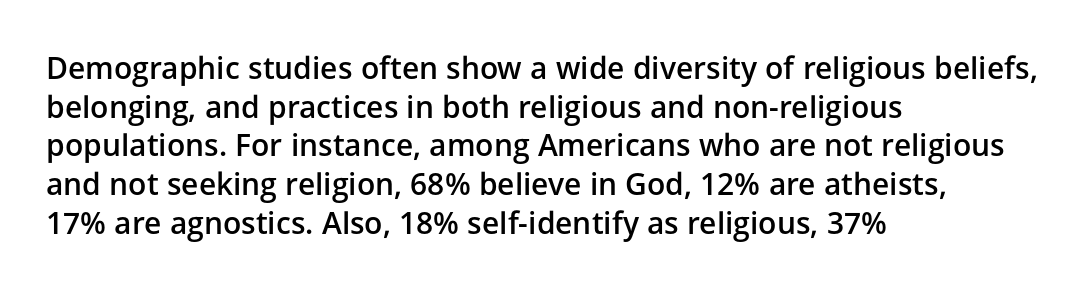
The image shows 30 px semibold sans-serif type, upright; set left-aligned, normal line spacing (1.29x), normal letter spacing, not underlined; low stroke contrast and a medium x-height.
